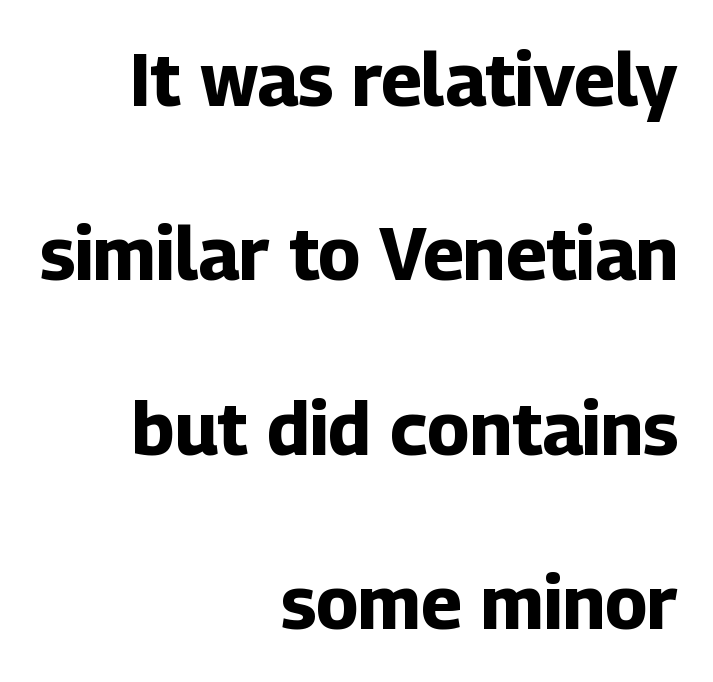
A typesetter would call this proportional, since set widths differ per character. This sample is right-justified, so line beginnings fall wherever the words allow. Decoration check: the copy has no underline. Characters remain perfectly vertical along every line.
